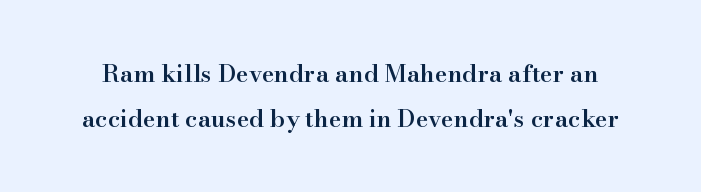
{"italic": "no", "bold": "semi", "underline": "no", "line_spacing_ratio": 1.87, "letter_spacing": "normal", "letter_spacing_em": 0.0, "glyph_px": 24}
